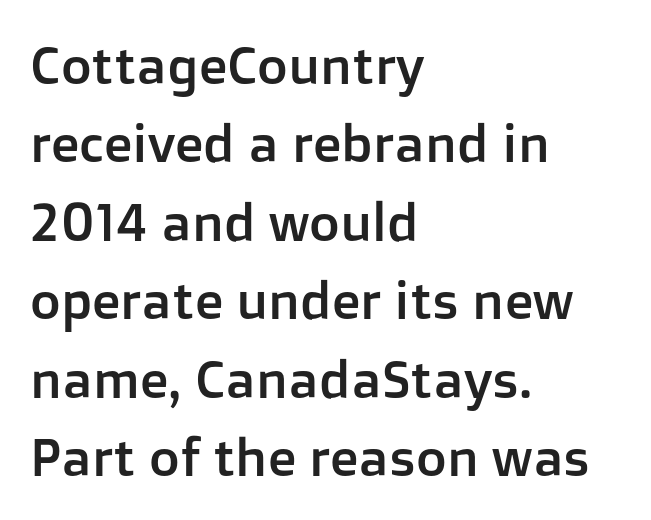
Q: Is the text italic (slanted)? A: No, it is upright.
Q: Is the typeface a serif or a sans-serif typeface? A: Sans-serif.
Q: Is the text underlined? A: No.
Q: How is the paragraph aligned? A: Left-aligned.
Q: Is the spacing between letters normal or unusually wide? A: Normal.
Q: Is the spacing between lines tight, normal or loose? A: Normal.
Q: Width (condensed, normal, or wide)? A: Normal.
Q: Stroke contrast? A: Low.
Q: x-height? A: Medium.
Q: Monospaced? A: No.
